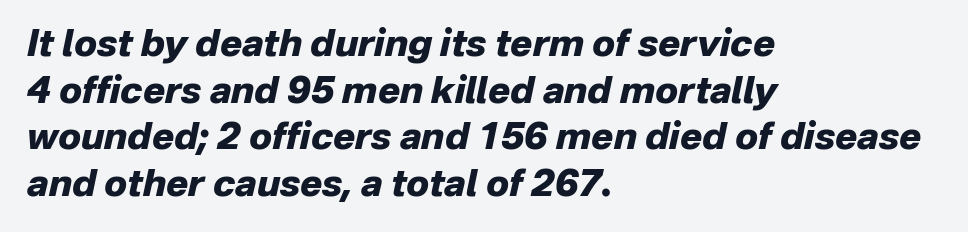
The image shows 37 px heavy type, italic (leaning right); set left-aligned, normal line spacing (1.26x), normal letter spacing, not underlined; low stroke contrast and a medium x-height.
